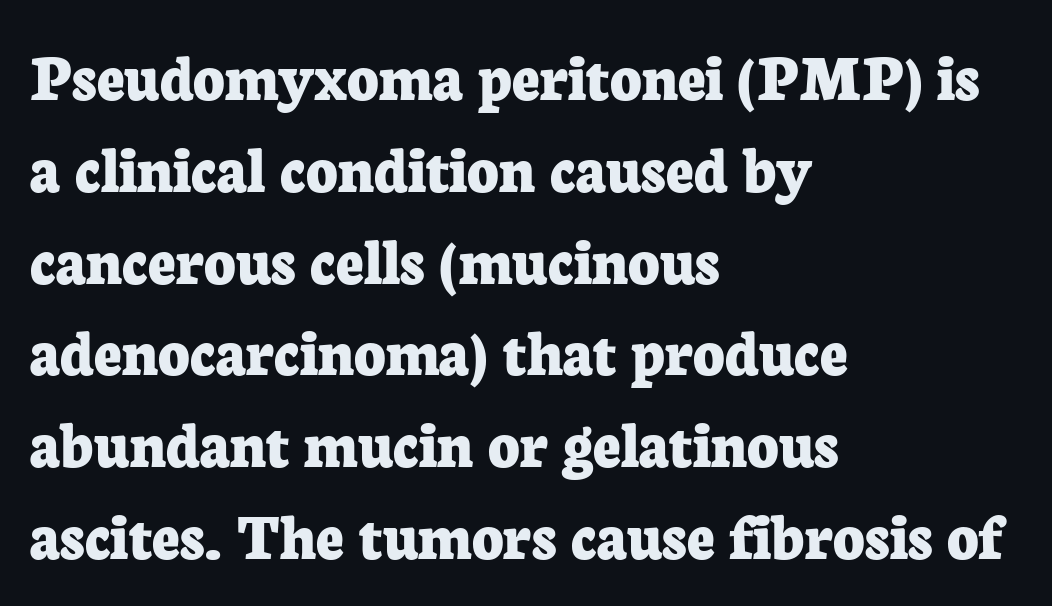
Q: Is the text bold? A: Yes.
Q: Is the text italic (slanted)? A: No, it is upright.
Q: Is the typeface a serif or a sans-serif typeface? A: Serif.
Q: Is the text underlined? A: No.
Q: How is the paragraph aligned? A: Left-aligned.
Q: Is the spacing between letters normal or unusually wide? A: Normal.
Q: Is the spacing between lines tight, normal or loose? A: Normal.
Q: Width (condensed, normal, or wide)? A: Normal.
Q: Stroke contrast? A: Low.
Q: x-height? A: Medium.
Q: Monospaced? A: No.
